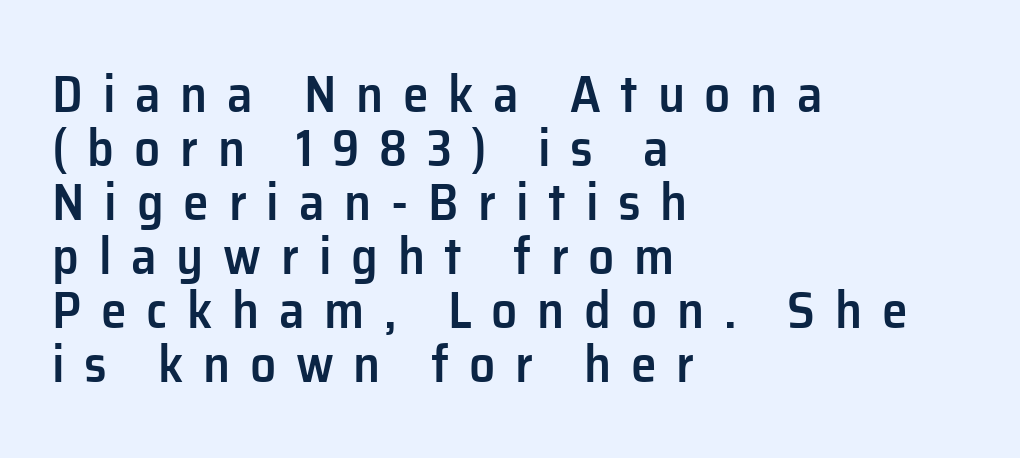
The image shows 52 px semibold sans-serif type, upright; set left-aligned, tight line spacing (1.04x), unusually wide letter spacing (+0.38 em), not underlined; low stroke contrast and a medium x-height.
